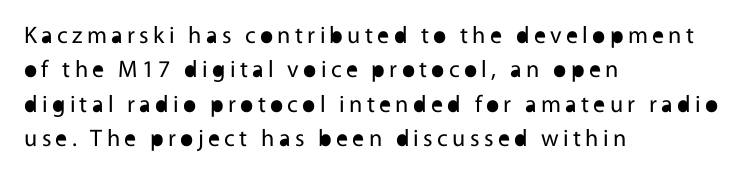
{"italic": "no", "bold": "no", "underline": "no", "align": "left", "line_spacing": "normal", "line_spacing_ratio": 1.43, "glyph_px": 24}
